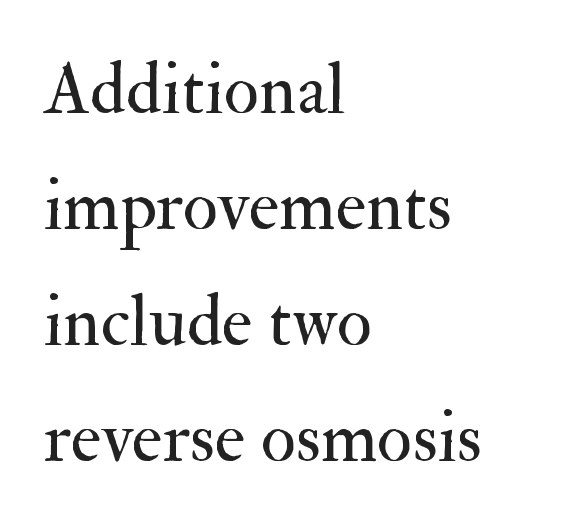
{"serif": "yes", "italic": "no", "bold": "no", "weight": "regular", "width": "normal", "stroke_contrast": "medium", "x_height": "small", "monospaced": "no", "underline": "no", "align": "left", "line_spacing": "normal", "line_spacing_ratio": 1.59, "letter_spacing": "normal", "letter_spacing_em": 0.0, "glyph_px": 73}
